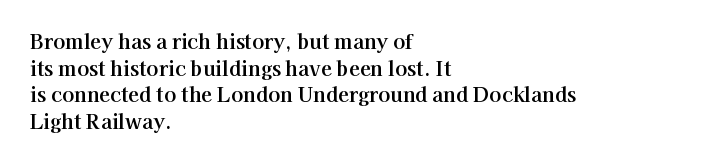
Q: Is the text italic (slanted)? A: No, it is upright.
Q: Is the text underlined? A: No.
Q: How is the paragraph aligned? A: Left-aligned.
Q: Is the spacing between letters normal or unusually wide? A: Normal.
Q: Is the spacing between lines tight, normal or loose? A: Normal.
